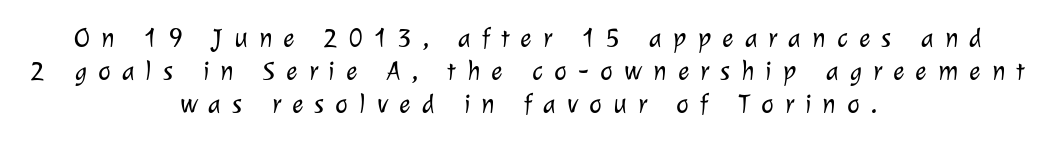
Loose tracking; the words dissolve into strings of separated letters. Heaviness? Minimal to ordinary, like unemphasized prose. In CSS terms this would be text-align: center. Check the space under the baseline: it is left empty.
